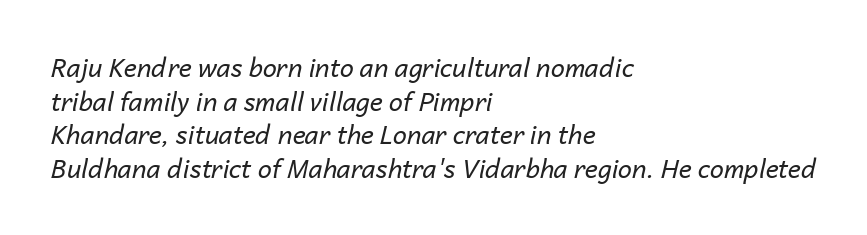
You can tell it's italic because the verticals aren't actually vertical. Caption: face not bold, strokes unweighted. The typesetter chose a ragged-right arrangement here. The line-height multiplier appears to be the usual default. Lines of text with bare space underneath. This rendering leaves character spacing at its baseline value.
